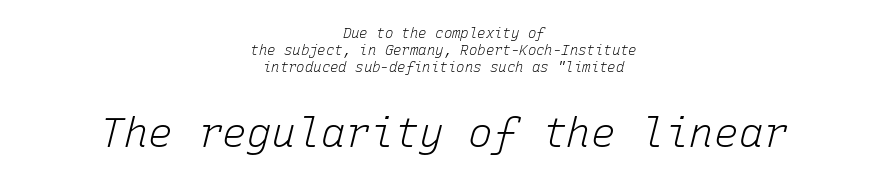
These two chunks differ in scale, with the bottom chunk taking the larger measure. The typography opts for an oblique posture over an upright one. No heavy texture on the line: the type isn't bold. Check under the words: just untouched page. The rendering positions every line midway between the sides. The face used here is monospaced, like something from a code editor.
